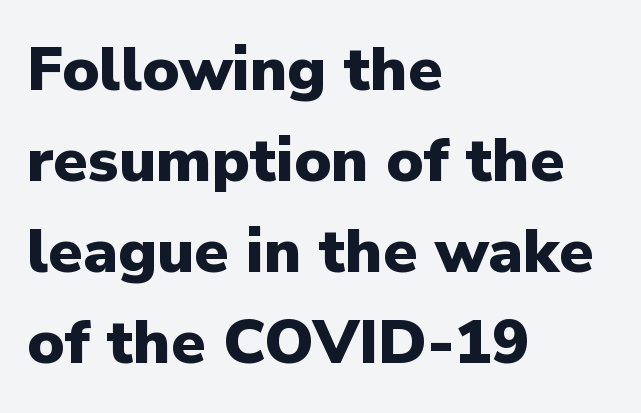
{"serif": "no", "italic": "no", "bold": "yes", "weight": "heavy", "width": "normal", "stroke_contrast": "low", "x_height": "medium", "monospaced": "no", "underline": "no", "align": "left", "line_spacing": "normal", "line_spacing_ratio": 1.47, "letter_spacing": "normal", "letter_spacing_em": 0.0, "glyph_px": 62}
